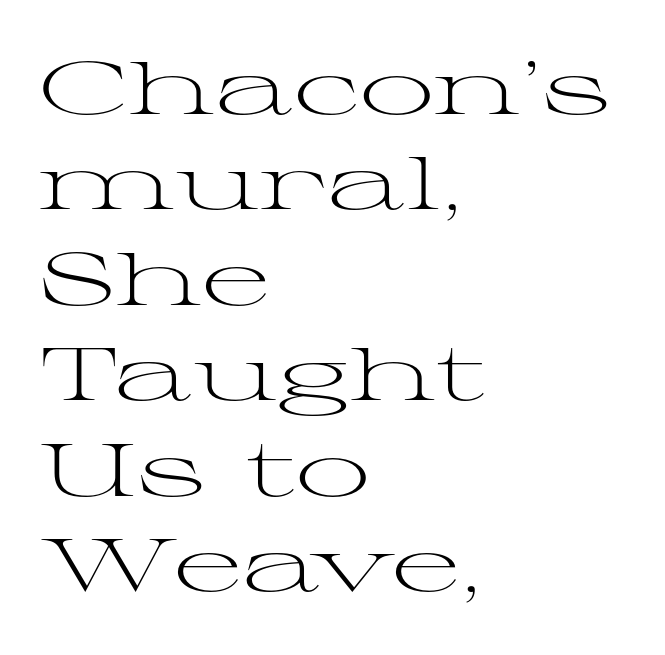
Here the designer chose a conventional face with non-uniform glyph widths. The area under the type is left untouched. Line spacing here is normal. This is roman type, the default non-slanted kind. The passage shown is not bold in any degree.
